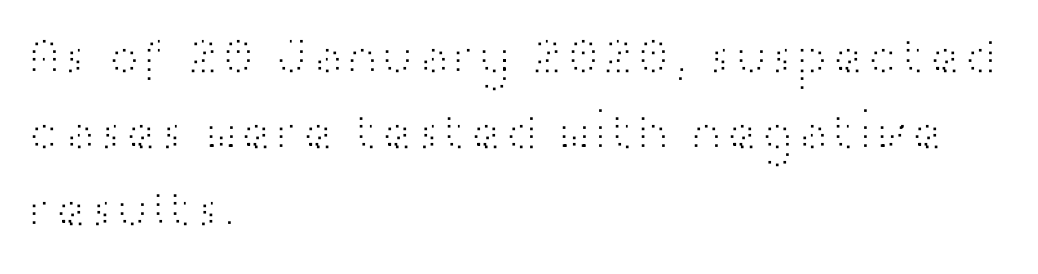
{"serif": "no", "italic": "no", "bold": "no", "weight": "light", "width": "wide", "stroke_contrast": "high", "x_height": "medium", "monospaced": "no", "underline": "no", "align": "left", "line_spacing": "normal", "line_spacing_ratio": 1.44, "letter_spacing": "normal", "letter_spacing_em": 0.0, "glyph_px": 53}
